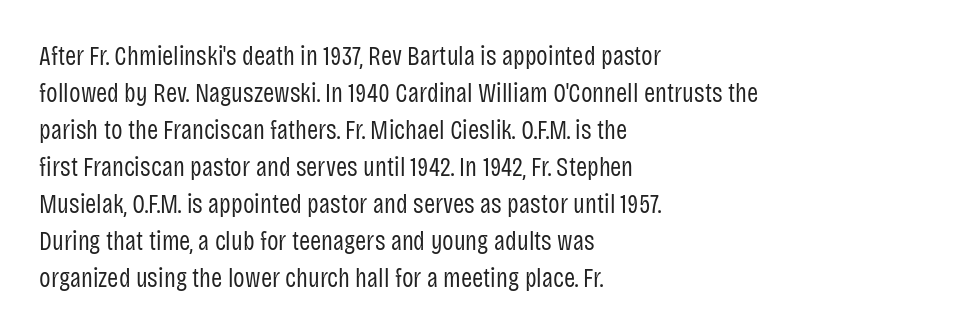
The image shows 27 px text type, upright; set left-aligned, normal line spacing (1.37x), normal letter spacing, not underlined.
